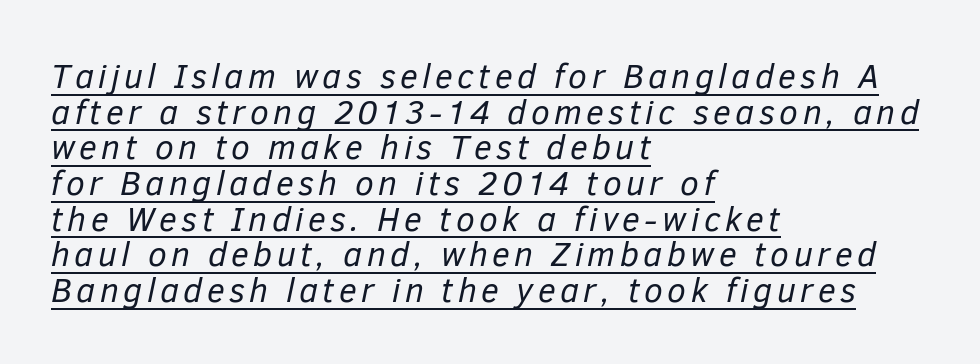
{"italic": "yes", "lean": "right", "slant_degrees": 12, "bold": "no", "weight": "regular", "width": "normal", "stroke_contrast": "low", "x_height": "medium", "monospaced": "no", "underline": "yes", "align": "left", "line_spacing": "tight", "line_spacing_ratio": 1.05, "glyph_px": 34}
